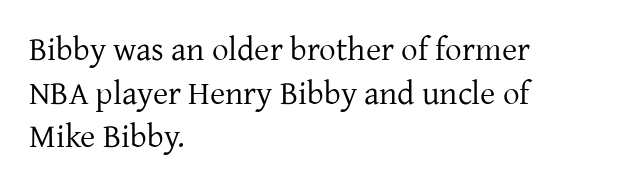
{"serif": "yes", "italic": "no", "bold": "no", "weight": "regular", "width": "normal", "stroke_contrast": "low", "x_height": "medium", "monospaced": "no", "underline": "no", "align": "left", "line_spacing": "normal", "line_spacing_ratio": 1.32, "letter_spacing": "normal", "letter_spacing_em": 0.0, "glyph_px": 33}
